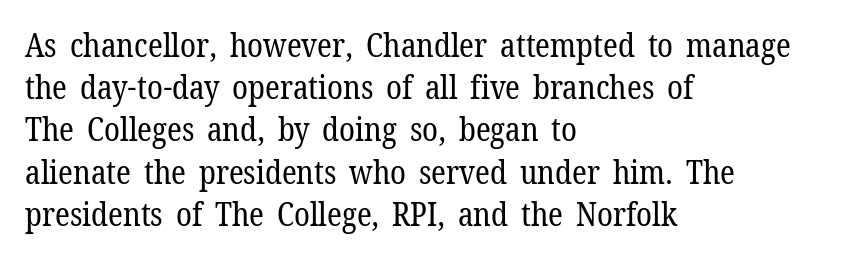
{"serif": "yes", "italic": "no", "bold": "no", "weight": "regular", "width": "normal", "stroke_contrast": "low", "x_height": "medium", "monospaced": "no", "underline": "no", "align": "left", "line_spacing": "normal", "line_spacing_ratio": 1.32, "letter_spacing": "normal", "letter_spacing_em": 0.0, "glyph_px": 32}
